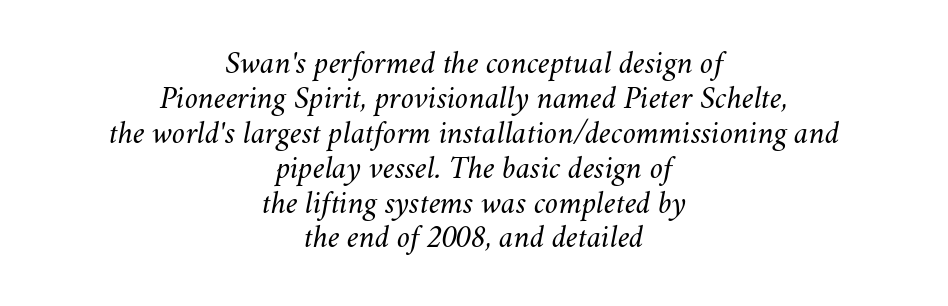
The image shows 32 px regular-weight type, italic (leaning right); set centered, tight line spacing (1.09x), normal letter spacing, not underlined; medium stroke contrast and a small x-height.
